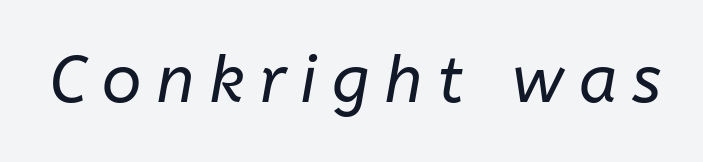
Q: Is the text bold? A: No.
Q: Is the text italic (slanted)? A: Yes, it leans right by about 10 degrees.
Q: Is the text underlined? A: No.
Q: Is the spacing between letters normal or unusually wide? A: Unusually wide.
Q: Width (condensed, normal, or wide)? A: Normal.
Q: Stroke contrast? A: Low.
Q: x-height? A: Medium.
Q: Monospaced? A: No.
